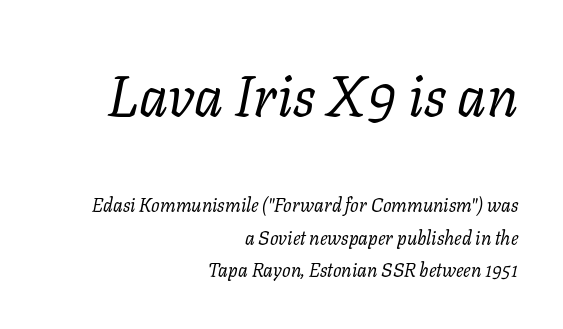
{"serif": "yes", "italic": "yes", "lean": "right", "slant_degrees": 11, "bold": "no", "weight": "regular", "width": "normal", "stroke_contrast": "low", "x_height": "medium", "monospaced": "no", "underline": "no", "align": "right", "line_spacing_ratio": 1.71, "letter_spacing": "normal", "letter_spacing_em": 0.0, "larger_block": "first", "size_ratio": 3.0, "glyph_px": 57}
